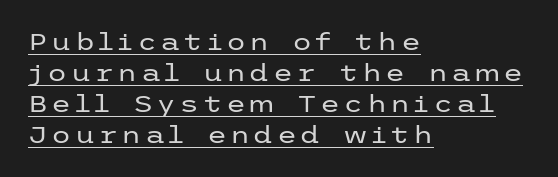
The image shows 23 px text type, upright; set left-aligned, normal line spacing (1.35x), underlined.
